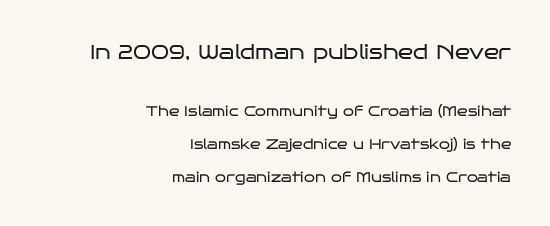
The image shows 20 px text type, upright; set right-aligned, loose line spacing (2.36x), normal letter spacing, not underlined; the first (top) block is 1.43x larger.
